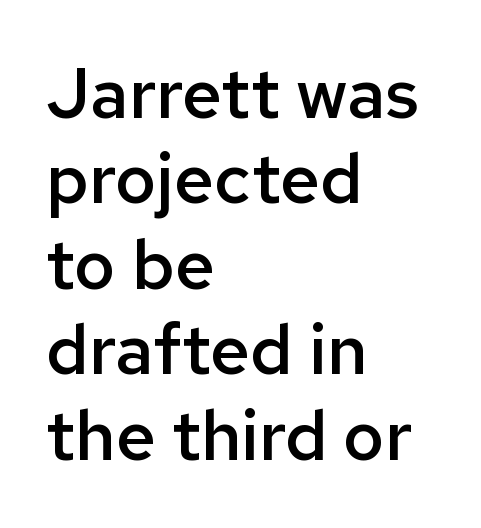
Q: Is the text bold? A: Semi-bold.
Q: Is the text italic (slanted)? A: No, it is upright.
Q: Is the typeface a serif or a sans-serif typeface? A: Sans-serif.
Q: Is the text underlined? A: No.
Q: How is the paragraph aligned? A: Left-aligned.
Q: Is the spacing between letters normal or unusually wide? A: Normal.
Q: Width (condensed, normal, or wide)? A: Normal.
Q: Stroke contrast? A: Low.
Q: x-height? A: Medium.
Q: Monospaced? A: No.
